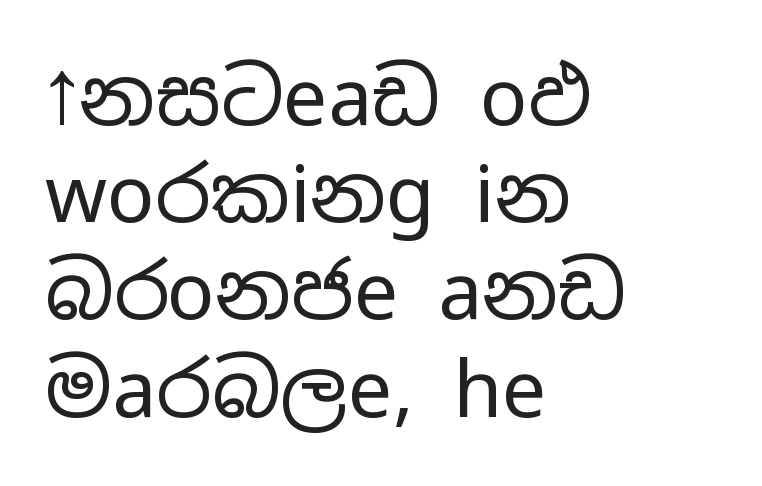
The image shows 79 px regular-weight, wide sans-serif type, upright; set left-aligned, line spacing 1.23x, normal letter spacing, not underlined; low stroke contrast and a medium x-height.
